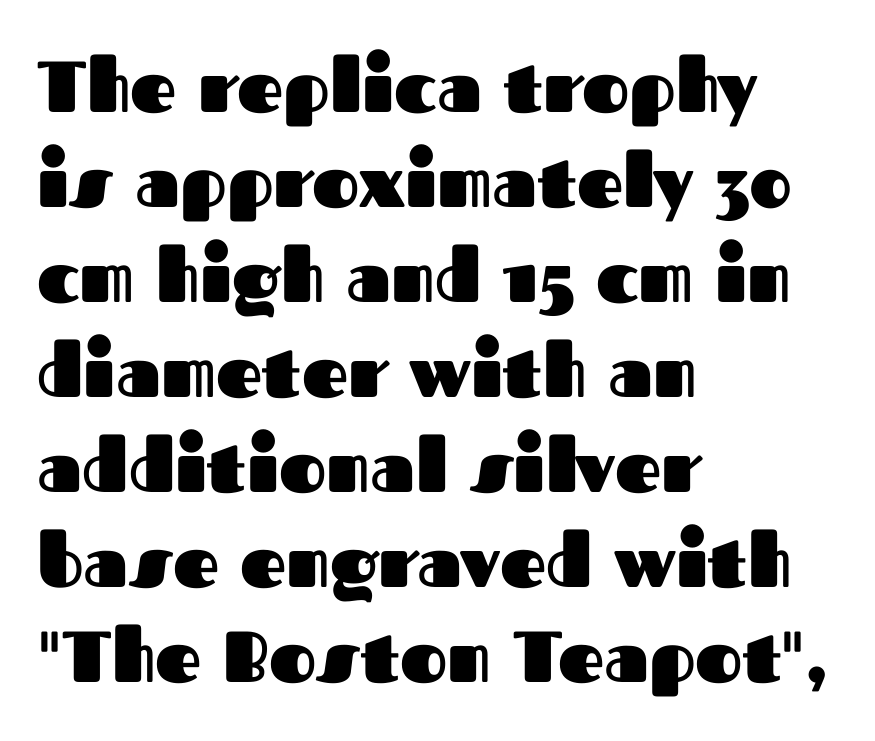
The image shows 72 px heavy sans-serif type, upright; set left-aligned, normal line spacing (1.32x), normal letter spacing, not underlined; medium stroke contrast and a medium x-height.
